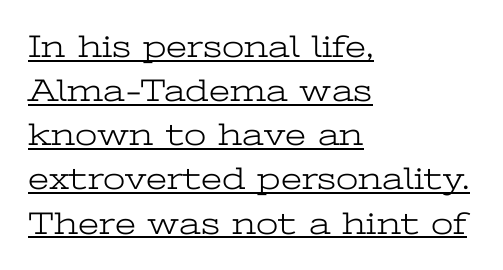
Q: Is the text bold? A: No.
Q: Is the text italic (slanted)? A: No, it is upright.
Q: Is the typeface a serif or a sans-serif typeface? A: Serif.
Q: Is the text underlined? A: Yes.
Q: How is the paragraph aligned? A: Left-aligned.
Q: Is the spacing between letters normal or unusually wide? A: Normal.
Q: Is the spacing between lines tight, normal or loose? A: Normal.
Q: Width (condensed, normal, or wide)? A: Wide.
Q: Stroke contrast? A: Low.
Q: x-height? A: Medium.
Q: Monospaced? A: No.
